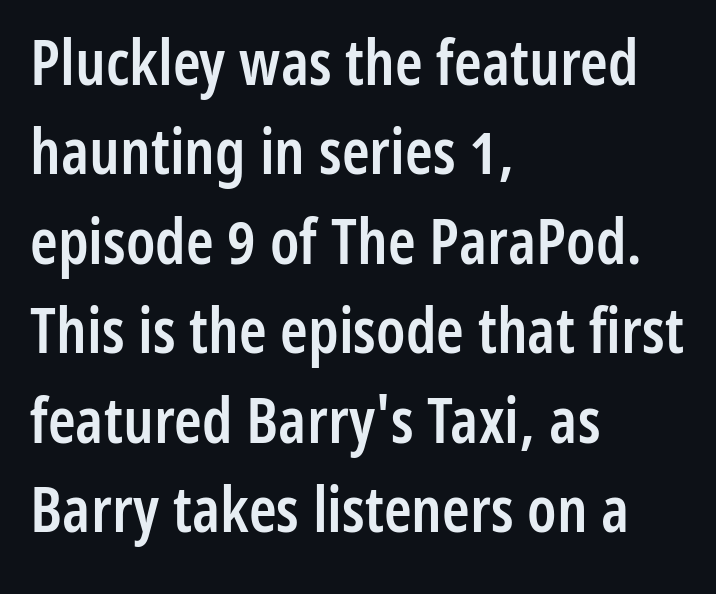
{"serif": "no", "italic": "no", "bold": "semi", "weight": "semibold", "width": "condensed", "stroke_contrast": "low", "x_height": "medium", "monospaced": "no", "underline": "no", "align": "left", "line_spacing": "normal", "line_spacing_ratio": 1.42, "letter_spacing": "normal", "letter_spacing_em": 0.0, "glyph_px": 63}
